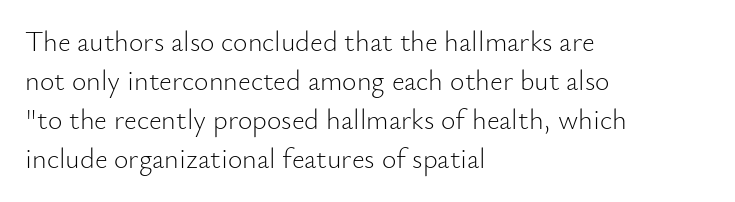
The image shows 28 px light sans-serif type, upright; set left-aligned, normal line spacing (1.39x), normal letter spacing, not underlined; low stroke contrast and a small x-height.
